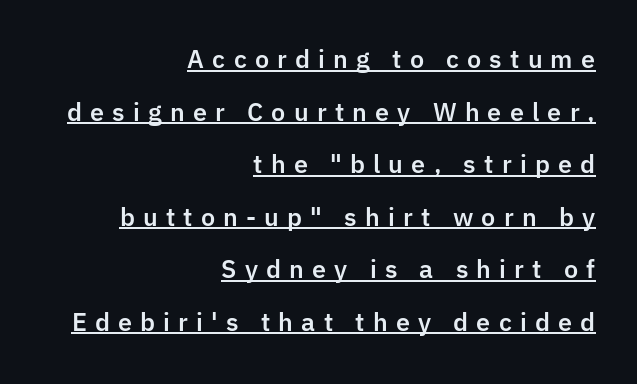
{"italic": "no", "underline": "yes", "align": "right", "line_spacing": "loose", "line_spacing_ratio": 2.19, "letter_spacing": "wide", "letter_spacing_em": 0.34, "glyph_px": 24}
